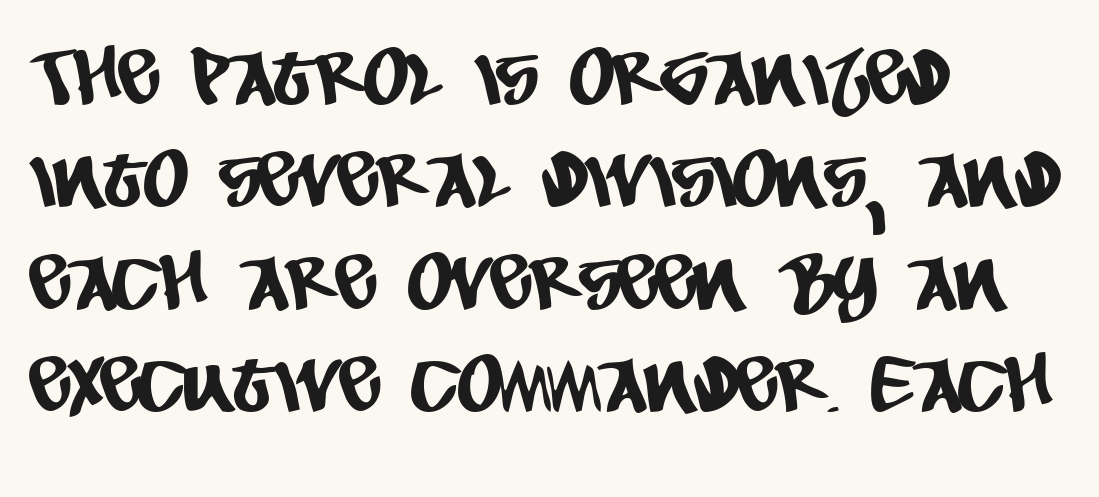
{"serif": "no", "width": "condensed", "stroke_contrast": "low", "x_height": "large", "monospaced": "no", "underline": "no", "align": "left", "line_spacing": "normal", "line_spacing_ratio": 1.33, "letter_spacing": "normal", "letter_spacing_em": 0.0, "glyph_px": 77}
